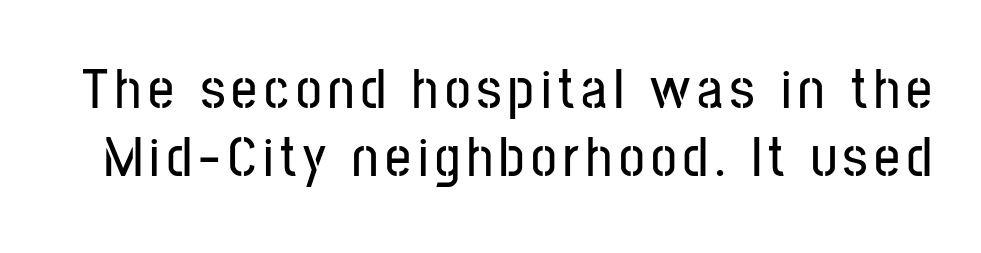
The image shows 57 px condensed sans-serif type, upright; set line spacing 1.2x, not underlined; low stroke contrast and a medium x-height.
